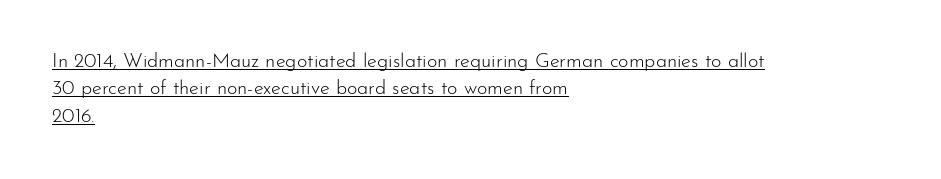
Q: Is the text bold? A: No.
Q: Is the text italic (slanted)? A: No, it is upright.
Q: Is the text underlined? A: Yes.
Q: How is the paragraph aligned? A: Left-aligned.
Q: Is the spacing between letters normal or unusually wide? A: Normal.
Q: Is the spacing between lines tight, normal or loose? A: Normal.
